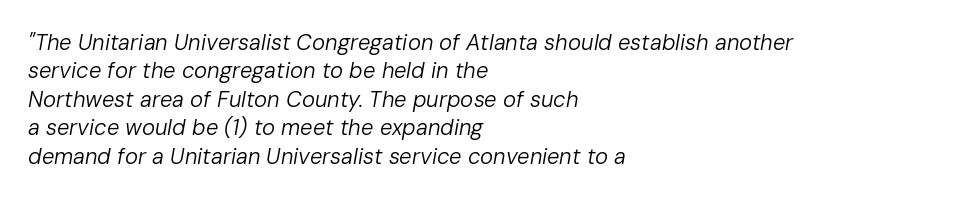
Students, note that the glyphs here touch the page at normal intervals. The passage shown stacks its lines at a standard gap. No heavy texture on the line: the type isn't bold. The lines in this sample share a left origin and differ only in where they stop. Just letters on the line, the space beneath them empty. Characters are canted at an angle relative to the baseline's perpendicular.
